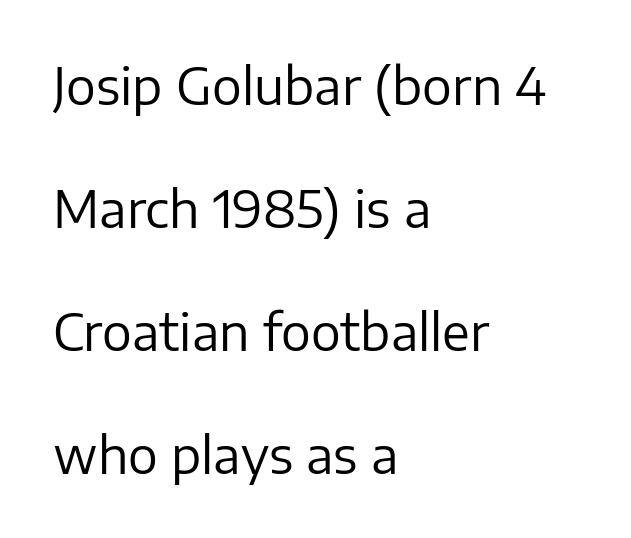
Q: Is the text bold? A: No.
Q: Is the text italic (slanted)? A: No, it is upright.
Q: Is the typeface a serif or a sans-serif typeface? A: Sans-serif.
Q: Is the text underlined? A: No.
Q: How is the paragraph aligned? A: Left-aligned.
Q: Is the spacing between letters normal or unusually wide? A: Normal.
Q: Is the spacing between lines tight, normal or loose? A: Loose.
Q: Width (condensed, normal, or wide)? A: Normal.
Q: Stroke contrast? A: Low.
Q: x-height? A: Medium.
Q: Monospaced? A: No.
